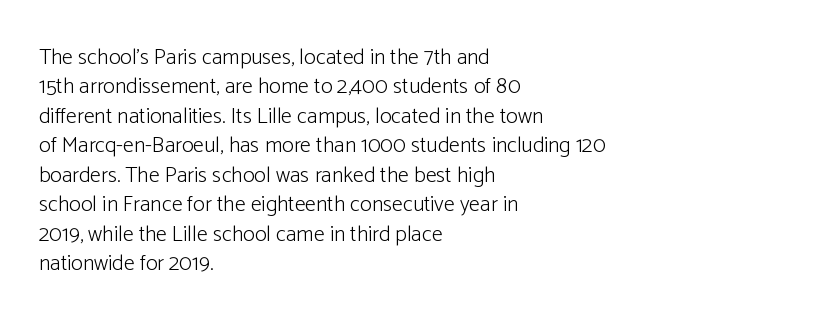
Q: Is the text bold? A: No.
Q: Is the text italic (slanted)? A: No, it is upright.
Q: Is the text underlined? A: No.
Q: How is the paragraph aligned? A: Left-aligned.
Q: Is the spacing between letters normal or unusually wide? A: Normal.
Q: Is the spacing between lines tight, normal or loose? A: Normal.
